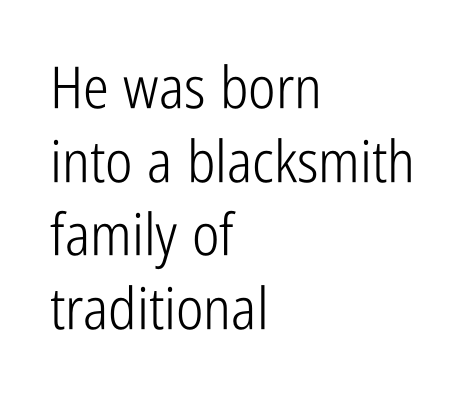
Q: Is the text bold? A: No.
Q: Is the text italic (slanted)? A: No, it is upright.
Q: Is the typeface a serif or a sans-serif typeface? A: Sans-serif.
Q: Is the text underlined? A: No.
Q: How is the paragraph aligned? A: Left-aligned.
Q: Is the spacing between letters normal or unusually wide? A: Normal.
Q: Is the spacing between lines tight, normal or loose? A: Normal.
Q: Width (condensed, normal, or wide)? A: Condensed.
Q: Stroke contrast? A: Low.
Q: x-height? A: Medium.
Q: Monospaced? A: No.
